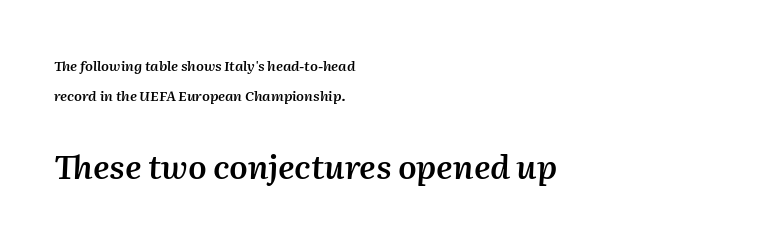
Q: Is the text bold? A: Semi-bold.
Q: Is the text italic (slanted)? A: Yes, it leans right by about 2 degrees.
Q: Is the text underlined? A: No.
Q: How is the paragraph aligned? A: Left-aligned.
Q: Is the spacing between letters normal or unusually wide? A: Normal.
Q: Is the spacing between lines tight, normal or loose? A: Loose.
Q: Which block of text is set in a larger size, the first (top) or the second (bottom)? A: The second (bottom) one.
Q: Width (condensed, normal, or wide)? A: Normal.
Q: Stroke contrast? A: Medium.
Q: x-height? A: Medium.
Q: Monospaced? A: No.
